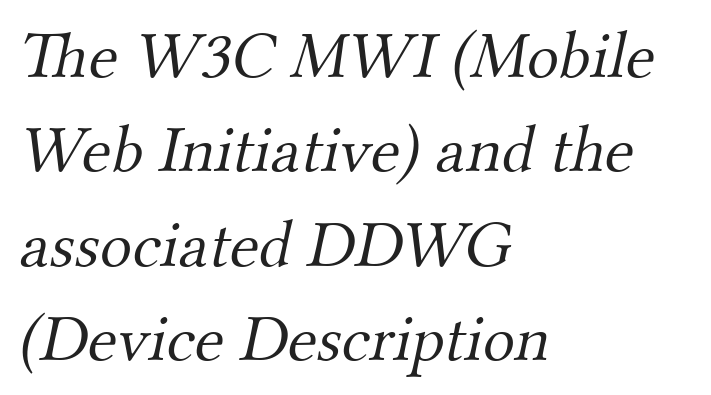
This rendering uses left alignment, leaving the right contour irregular. A normal amount of white space separates one row of letters from the next. Check the space under the baseline: it is left empty. Serif or sans? Serif — the stroke terminals have little feet. Letter spacing: default. Character widths vary here, with narrow letters taking less room than wide ones.
